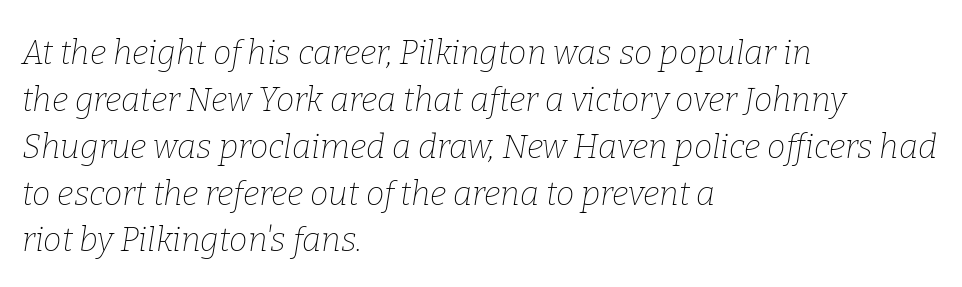
The image shows 33 px thin serif type, italic (leaning right); set left-aligned, normal line spacing (1.42x), normal letter spacing, not underlined; low stroke contrast and a medium x-height.
